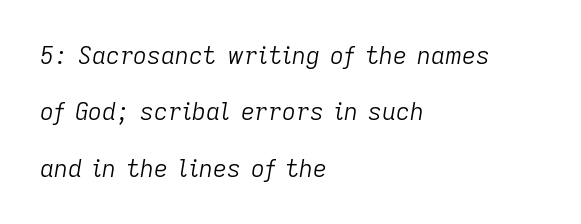
Q: Is the text bold? A: No.
Q: Is the text italic (slanted)? A: Yes, it leans right by about 9 degrees.
Q: Is the text underlined? A: No.
Q: How is the paragraph aligned? A: Left-aligned.
Q: Is the spacing between letters normal or unusually wide? A: Normal.
Q: Is the spacing between lines tight, normal or loose? A: Loose.
